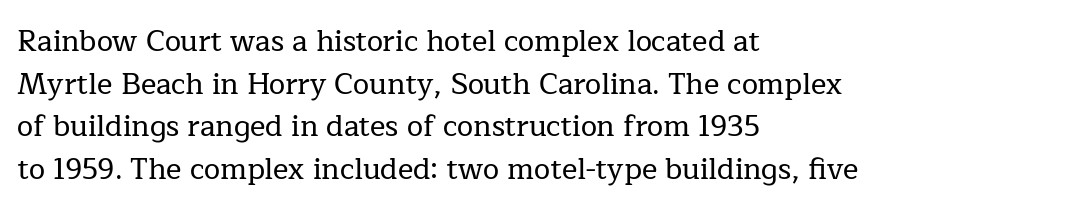
{"serif": "yes", "italic": "no", "width": "normal", "stroke_contrast": "low", "x_height": "medium", "monospaced": "no", "underline": "no", "align": "left", "line_spacing": "normal", "line_spacing_ratio": 1.47, "letter_spacing": "normal", "letter_spacing_em": 0.0, "glyph_px": 29}
